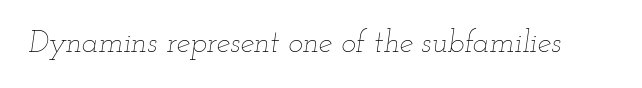
{"italic": "yes", "lean": "right", "slant_degrees": 12, "bold": "no", "weight": "thin", "width": "wide", "stroke_contrast": "low", "x_height": "small", "monospaced": "no", "underline": "no", "letter_spacing": "normal", "letter_spacing_em": 0.0, "glyph_px": 31}
